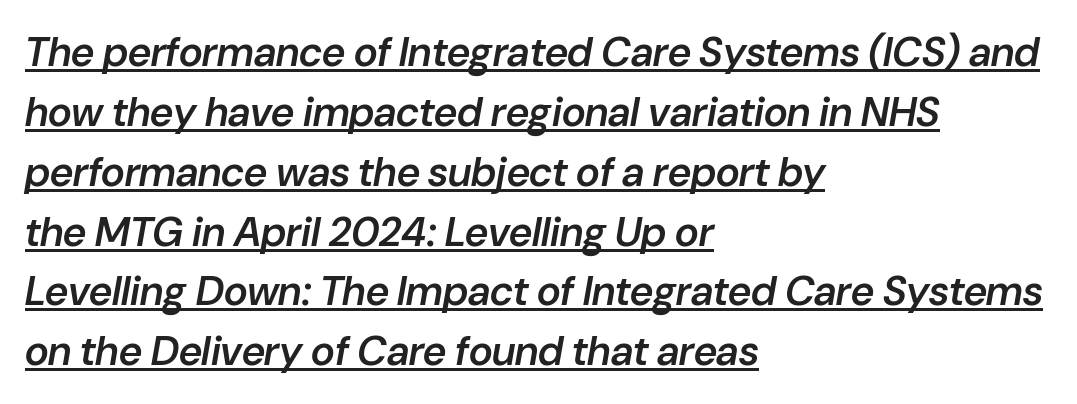
Check the space under the baseline: a stroke is drawn there. Does the leading feel generous? No, just average. Nothing unusual about the tracking: characters are spaced as the font intends. Is the block centered? No — it sits flush against the left margin. Notice the strokes are somewhat thickened but not fully heavy: this is a semibold. The glyphs look as if they've been sheared to an angle.
